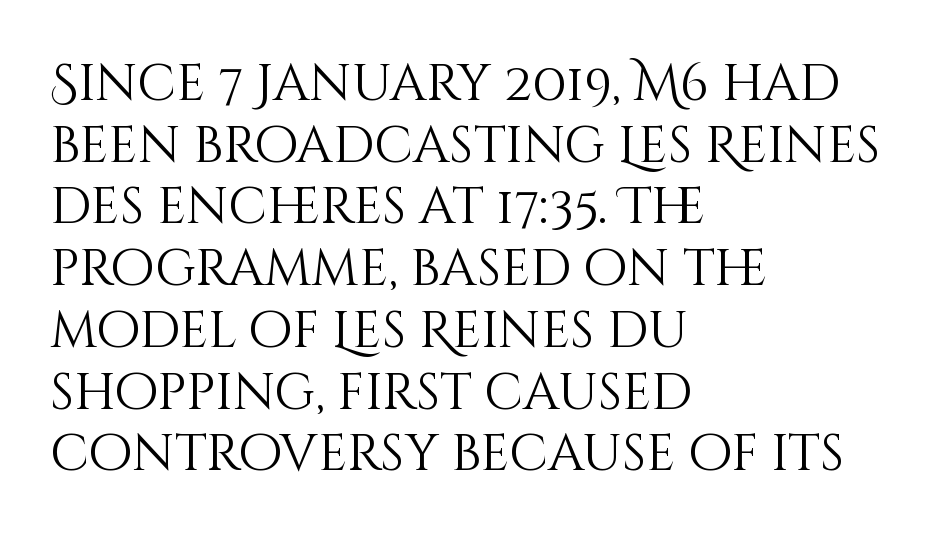
Q: Is the text bold? A: No.
Q: Is the text italic (slanted)? A: No, it is upright.
Q: Is the text underlined? A: No.
Q: How is the paragraph aligned? A: Left-aligned.
Q: Is the spacing between letters normal or unusually wide? A: Normal.
Q: Width (condensed, normal, or wide)? A: Normal.
Q: Stroke contrast? A: Medium.
Q: x-height? A: Large.
Q: Monospaced? A: No.
